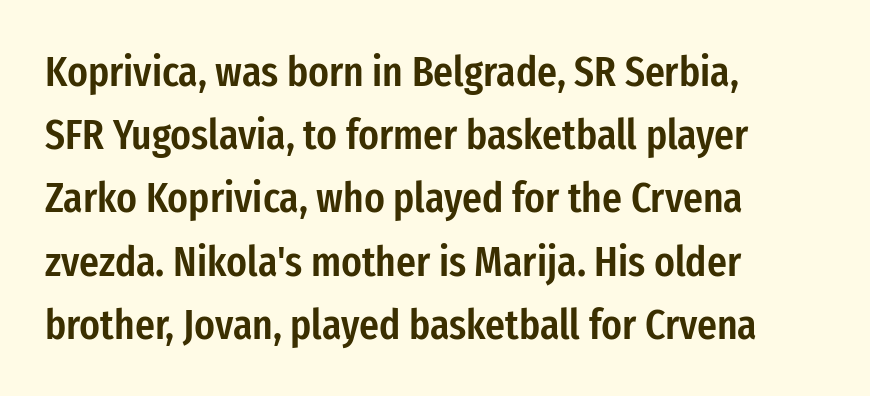
Nope, no serifs anywhere on these letters. Quick note: not italic, upright. Rows of type keep a routine distance in the vertical direction. A somewhat darkened texture: the type is semibold rather than bold. The lines are quadded left. Do the characters align in a grid? No, the font is proportional.
